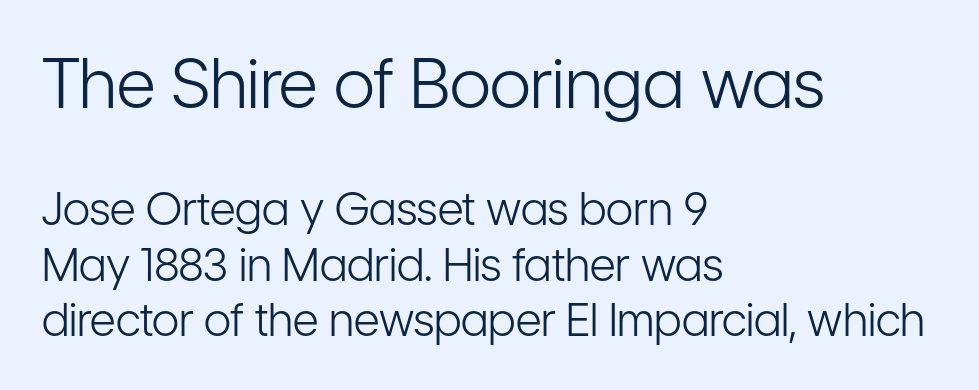
Q: Is the text bold? A: No.
Q: Is the text italic (slanted)? A: No, it is upright.
Q: Is the typeface a serif or a sans-serif typeface? A: Sans-serif.
Q: Is the text underlined? A: No.
Q: How is the paragraph aligned? A: Left-aligned.
Q: Is the spacing between letters normal or unusually wide? A: Normal.
Q: Which block of text is set in a larger size, the first (top) or the second (bottom)? A: The first (top) one.
Q: Width (condensed, normal, or wide)? A: Condensed.
Q: Stroke contrast? A: Low.
Q: x-height? A: Medium.
Q: Monospaced? A: No.
